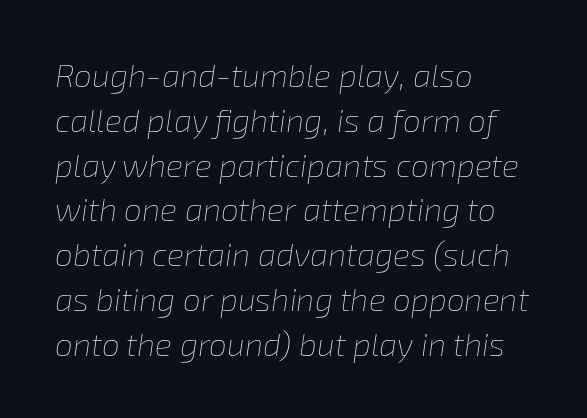
{"italic": "yes", "lean": "right", "slant_degrees": 8, "bold": "no", "weight": "thin", "width": "normal", "stroke_contrast": "low", "x_height": "medium", "monospaced": "no", "underline": "no", "align": "left", "line_spacing": "normal", "line_spacing_ratio": 1.4, "letter_spacing": "normal", "letter_spacing_em": 0.0, "glyph_px": 32}
